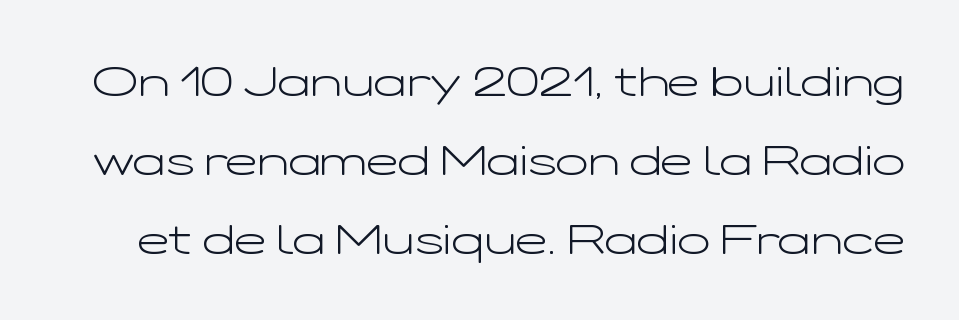
Q: Is the text bold? A: No.
Q: Is the text italic (slanted)? A: No, it is upright.
Q: Is the typeface a serif or a sans-serif typeface? A: Sans-serif.
Q: Is the text underlined? A: No.
Q: Is the spacing between letters normal or unusually wide? A: Normal.
Q: Width (condensed, normal, or wide)? A: Wide.
Q: Stroke contrast? A: Low.
Q: x-height? A: Medium.
Q: Monospaced? A: No.
